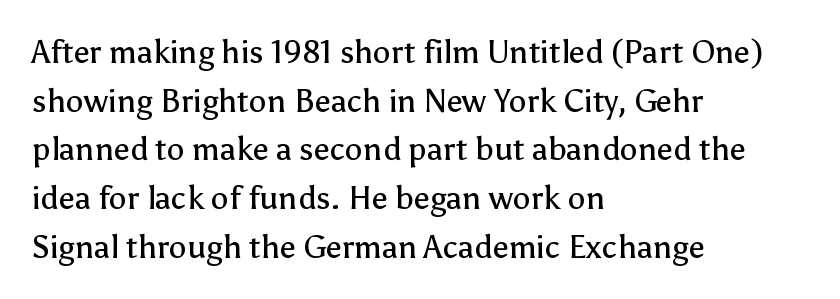
Grotesque or geometric, the face here clearly has no serifs. This is the regular roman posture of the typeface. Tracking value appears to be zero — textbook default spacing. The block of text has a typical density, with ordinary space between rows. The rendering uses natural spacing where letterforms have individual widths. Has an underline been added? It has not.
